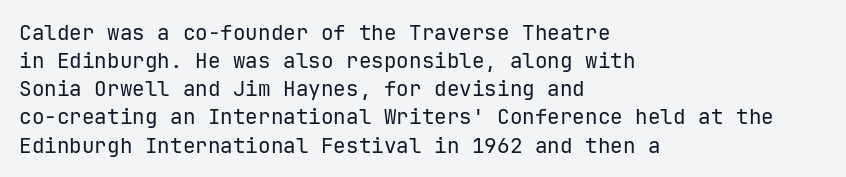
Visually the block forms a straight wall on the left and a jagged coastline on the right. Style check: upright. Bold? No — there's no thickening of the strokes. Notice how descenders clear the ascenders below comfortably — that's standard leading. Each word holds together tightly as a unit, with standard inter-letter gaps.
